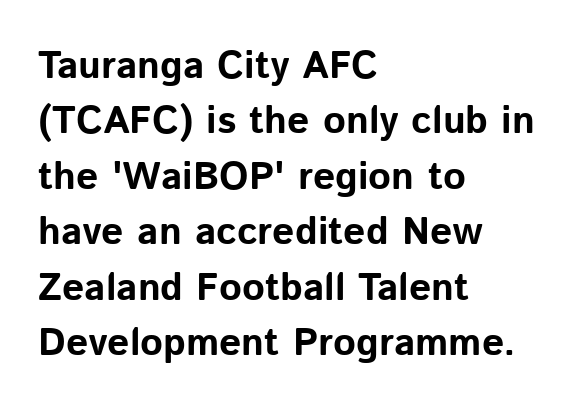
Q: Is the text bold? A: Yes.
Q: Is the text italic (slanted)? A: No, it is upright.
Q: Is the typeface a serif or a sans-serif typeface? A: Sans-serif.
Q: Is the text underlined? A: No.
Q: How is the paragraph aligned? A: Left-aligned.
Q: Is the spacing between letters normal or unusually wide? A: Normal.
Q: Is the spacing between lines tight, normal or loose? A: Normal.
Q: Width (condensed, normal, or wide)? A: Normal.
Q: Stroke contrast? A: Low.
Q: x-height? A: Medium.
Q: Monospaced? A: No.
